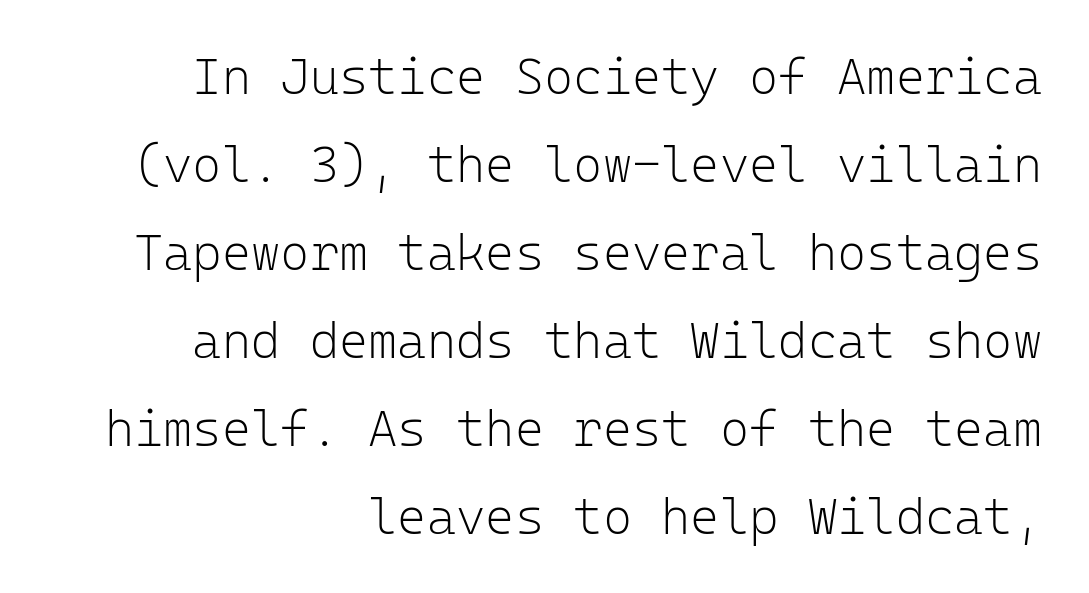
Caption: face not bold, strokes unweighted. Underlining? Definitely not there. This rendering employs a face without finishing strokes, i.e., a sans-serif. The horizontal fit of the characters is conventional and even.
